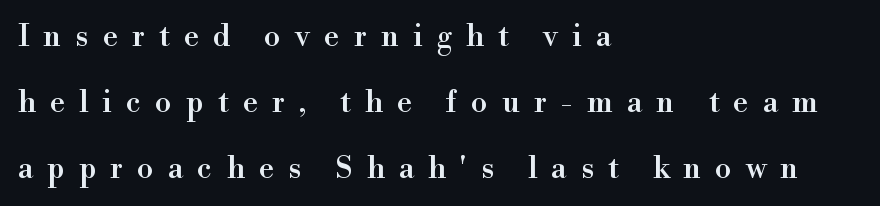
The image shows 30 px serif type, upright; set left-aligned, loose line spacing (2.2x), unusually wide letter spacing (+0.47 em), not underlined; a small x-height.
